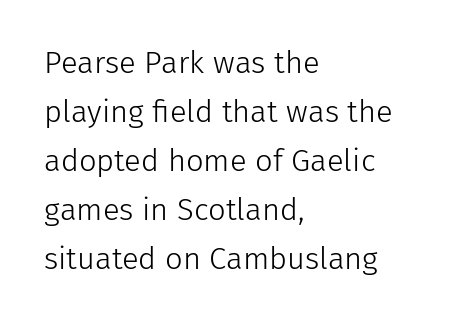
The image shows 31 px light sans-serif type, upright; set left-aligned, normal line spacing (1.58x), normal letter spacing, not underlined; low stroke contrast and a medium x-height.
